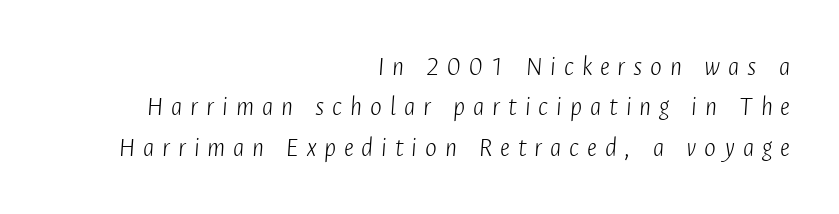
Inter-character spacing is expanded well beyond the font's built-in metrics. Looks like regular typesetting: each glyph gets only the width it needs. Normally led — the rows are evenly, conventionally spaced. The typesetting does not lean heavy: it is not bold. Descender tails drop into unmarked territory. Notice how the passage keeps a crisp vertical edge on the right only.
